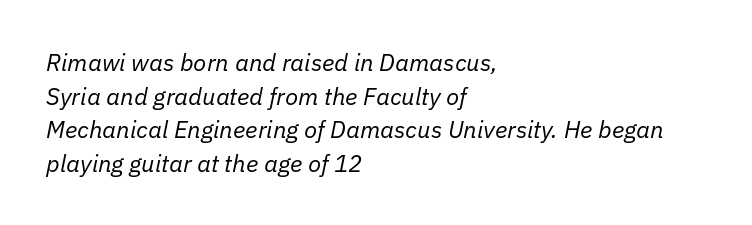
The rows are spaced the way most documents space them. You can tell it's italic because the verticals aren't actually vertical. Standard letterfit; no display-style spreading of the glyphs. The paragraph shown leans on its left margin. On a weight scale, this lands at 450 or below.
